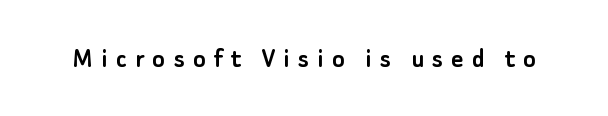
The image shows 29 px sans-serif type, upright; set unusually wide letter spacing (+0.29 em), not underlined; low stroke contrast and a small x-height.
